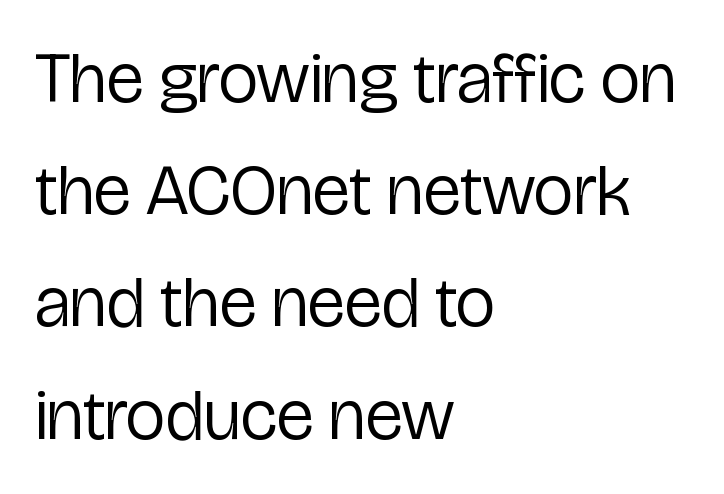
{"serif": "no", "italic": "no", "bold": "no", "weight": "regular", "width": "condensed", "stroke_contrast": "low", "x_height": "medium", "monospaced": "no", "underline": "no", "align": "left", "line_spacing": "normal", "line_spacing_ratio": 1.58, "letter_spacing": "normal", "letter_spacing_em": 0.0, "glyph_px": 71}
